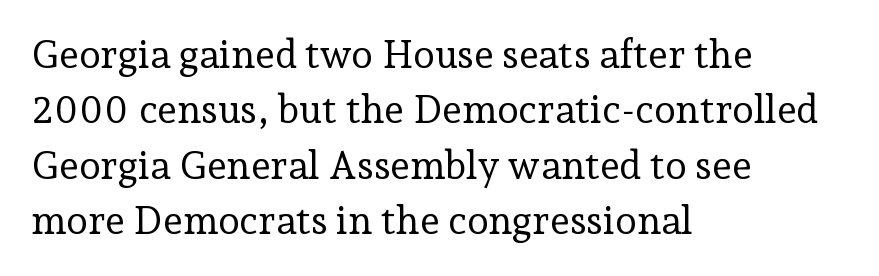
Q: Is the text bold? A: No.
Q: Is the text italic (slanted)? A: No, it is upright.
Q: Is the typeface a serif or a sans-serif typeface? A: Serif.
Q: Is the text underlined? A: No.
Q: How is the paragraph aligned? A: Left-aligned.
Q: Is the spacing between letters normal or unusually wide? A: Normal.
Q: Is the spacing between lines tight, normal or loose? A: Normal.
Q: Width (condensed, normal, or wide)? A: Normal.
Q: Stroke contrast? A: Low.
Q: x-height? A: Medium.
Q: Monospaced? A: No.
